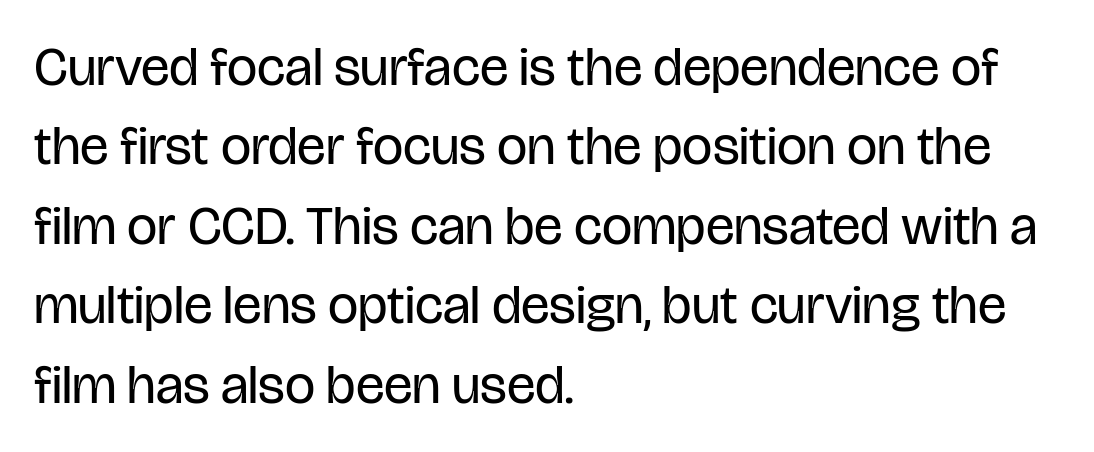
The image shows 54 px regular-weight, condensed sans-serif type, upright; set left-aligned, normal line spacing (1.47x), normal letter spacing, not underlined; low stroke contrast and a large x-height.
